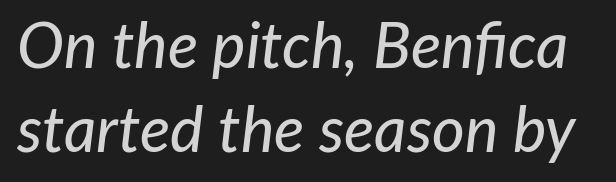
Q: Is the text italic (slanted)? A: Yes, it leans right by about 7 degrees.
Q: Is the text underlined? A: No.
Q: Is the spacing between letters normal or unusually wide? A: Normal.
Q: Is the spacing between lines tight, normal or loose? A: Normal.
Q: Width (condensed, normal, or wide)? A: Normal.
Q: Stroke contrast? A: Low.
Q: x-height? A: Medium.
Q: Monospaced? A: No.
